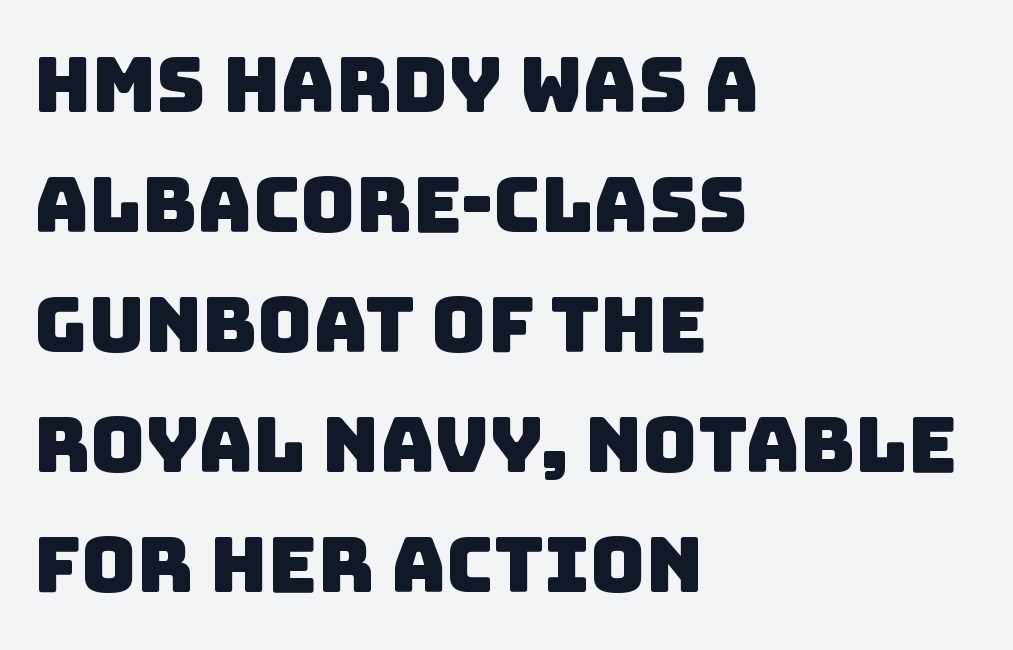
Q: Is the typeface a serif or a sans-serif typeface? A: Sans-serif.
Q: Is the text underlined? A: No.
Q: How is the paragraph aligned? A: Left-aligned.
Q: Is the spacing between letters normal or unusually wide? A: Normal.
Q: Is the spacing between lines tight, normal or loose? A: Normal.
Q: Width (condensed, normal, or wide)? A: Normal.
Q: Stroke contrast? A: Low.
Q: x-height? A: Large.
Q: Monospaced? A: No.
